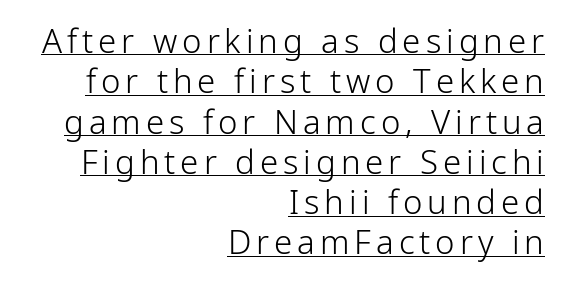
These lines were composed using upright roman letters. No letter is thick-stroked: the sample isn't bold. The rendering uses natural spacing where letterforms have individual widths. The setting favours the right margin, as signatures and pull-quotes sometimes do. The lettering is marked with a stroke running underneath it.
